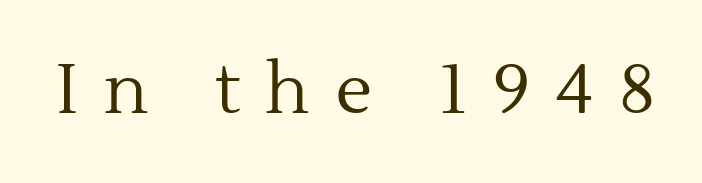
When letters stand straight like this, we call the style roman or upright. Plain, unruled lines of type. This is not heavy type; no bold has been used. The face used here is proportionally spaced, like ordinary book or web type. Type style note: has serifs. Display-style spreading of the glyphs; the letterfit is very open.
